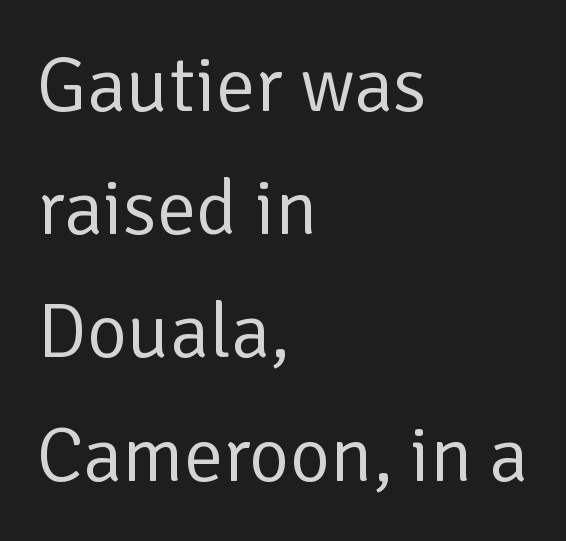
This rendering leaves character spacing at its baseline value. This is sans-serif lettering, the kind often seen on screens and signage. Regular leading. The specimen reads as upright at a glance. Left-aligned paragraph, ragged on the right.
